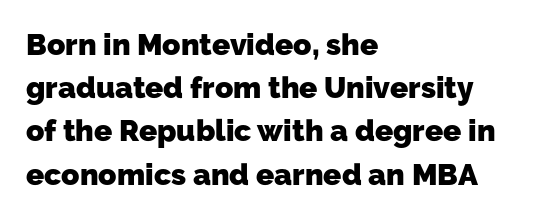
Q: Is the text bold? A: Yes.
Q: Is the typeface a serif or a sans-serif typeface? A: Sans-serif.
Q: Is the text underlined? A: No.
Q: How is the paragraph aligned? A: Left-aligned.
Q: Is the spacing between letters normal or unusually wide? A: Normal.
Q: Is the spacing between lines tight, normal or loose? A: Normal.
Q: Width (condensed, normal, or wide)? A: Normal.
Q: Stroke contrast? A: Low.
Q: x-height? A: Medium.
Q: Monospaced? A: No.
